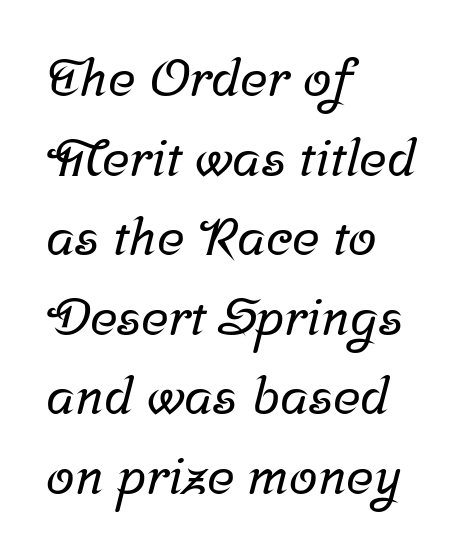
Q: Is the text underlined? A: No.
Q: How is the paragraph aligned? A: Left-aligned.
Q: Is the spacing between letters normal or unusually wide? A: Normal.
Q: Is the spacing between lines tight, normal or loose? A: Normal.
Q: Width (condensed, normal, or wide)? A: Normal.
Q: Stroke contrast? A: Low.
Q: x-height? A: Medium.
Q: Monospaced? A: No.
